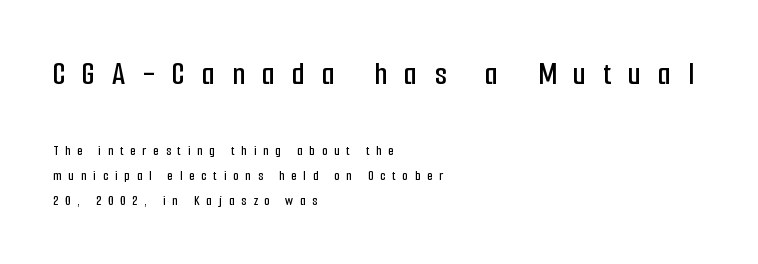
The image shows 34 px condensed sans-serif type, upright; set left-aligned, line spacing 1.81x, unusually wide letter spacing (+0.49 em), not underlined; the first (top) block is 2.43x larger; low stroke contrast and a medium x-height.
